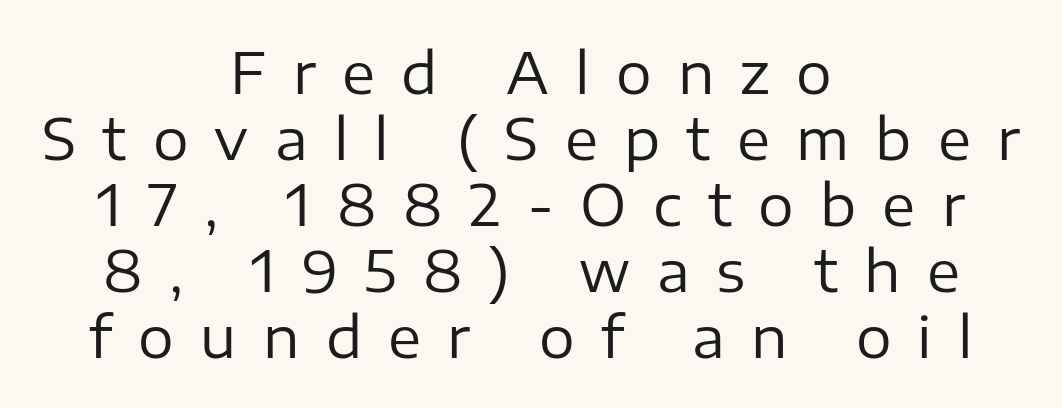
{"serif": "no", "italic": "no", "bold": "no", "weight": "regular", "width": "normal", "stroke_contrast": "low", "x_height": "medium", "monospaced": "no", "underline": "no", "align": "center", "line_spacing_ratio": 1.18, "letter_spacing": "wide", "letter_spacing_em": 0.47, "glyph_px": 56}
